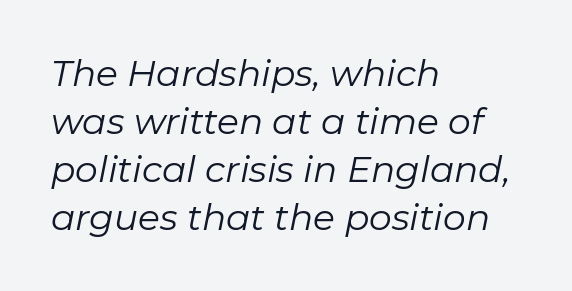
This sample has the flowing, uneven cadence of proportional lettering. In terms of leading, this rendering sits right in the middle. Notice how the passage keeps a crisp vertical edge on the left only. The horizontal fit of the characters is conventional and even. Weight: regular or lighter. Rendered with sloped, italic letterforms.
